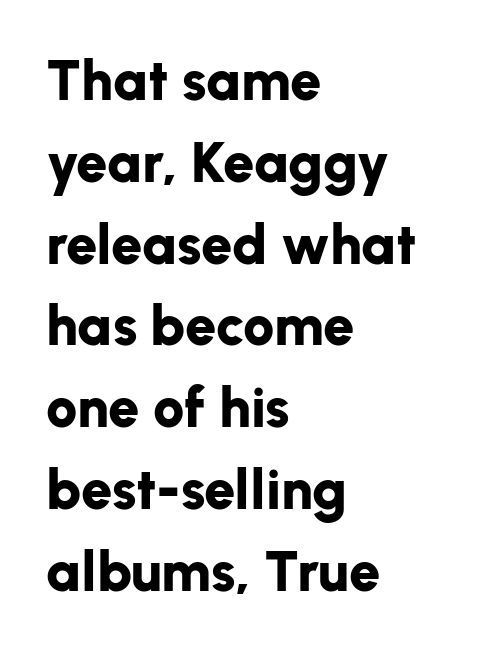
{"serif": "no", "italic": "no", "bold": "yes", "weight": "bold", "width": "normal", "stroke_contrast": "low", "x_height": "medium", "monospaced": "no", "underline": "no", "align": "left", "line_spacing": "normal", "line_spacing_ratio": 1.46, "letter_spacing": "normal", "letter_spacing_em": 0.0, "glyph_px": 56}
